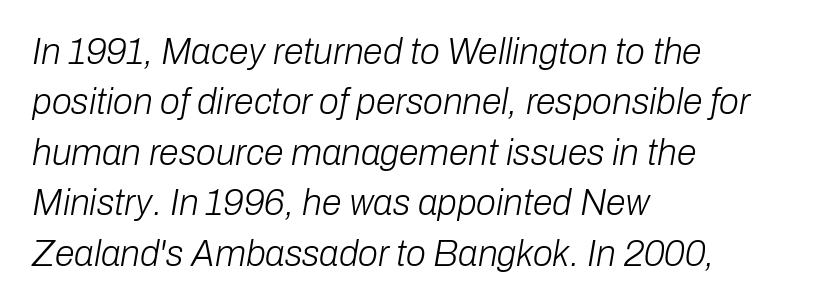
The image shows 36 px light type, italic (leaning right); set left-aligned, normal line spacing (1.4x), normal letter spacing, not underlined; low stroke contrast and a medium x-height.
